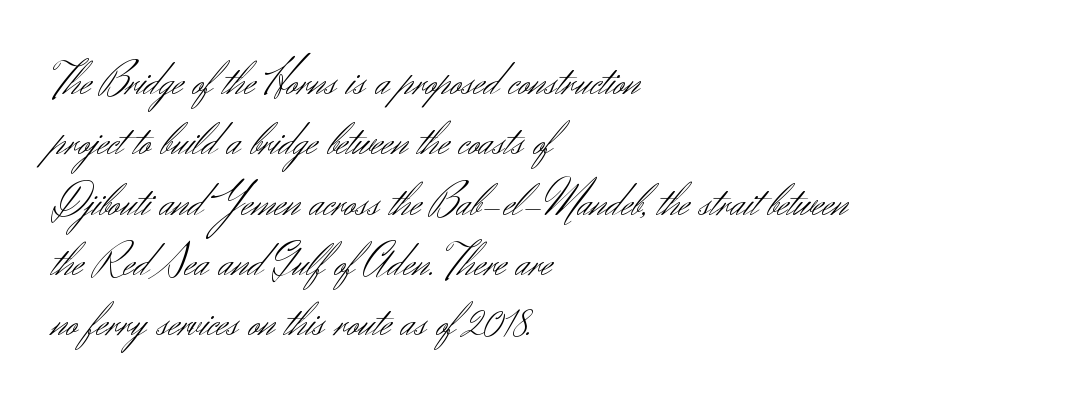
The image shows 46 px light sans-serif type; set left-aligned, normal line spacing (1.31x), normal letter spacing, not underlined; medium stroke contrast and a small x-height.
